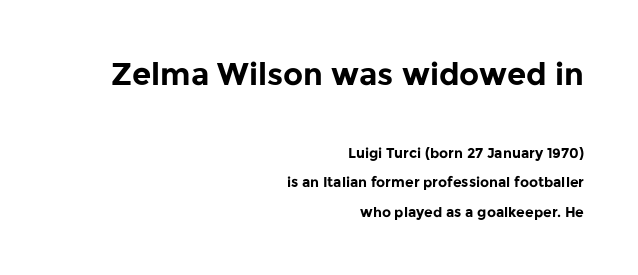
{"serif": "no", "italic": "no", "bold": "yes", "weight": "bold", "width": "normal", "stroke_contrast": "low", "x_height": "medium", "monospaced": "no", "underline": "no", "align": "right", "line_spacing": "loose", "line_spacing_ratio": 2.1, "letter_spacing": "normal", "letter_spacing_em": 0.0, "larger_block": "first", "size_ratio": 2.21, "glyph_px": 31}
